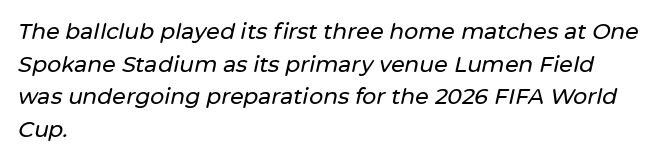
Q: Is the text italic (slanted)? A: Yes, it leans right by about 12 degrees.
Q: Is the text underlined? A: No.
Q: How is the paragraph aligned? A: Left-aligned.
Q: Is the spacing between letters normal or unusually wide? A: Normal.
Q: Is the spacing between lines tight, normal or loose? A: Normal.
